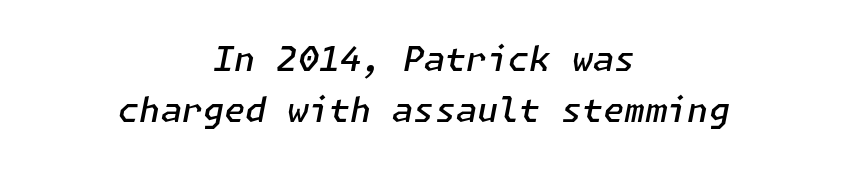
Tall strokes in this sample are angled rather than plumb. The space directly below the letters is spotless. Normally led — the rows are evenly, conventionally spaced. Compared with an ordinary text face, these strokes are moderately heavier — a semibold.
